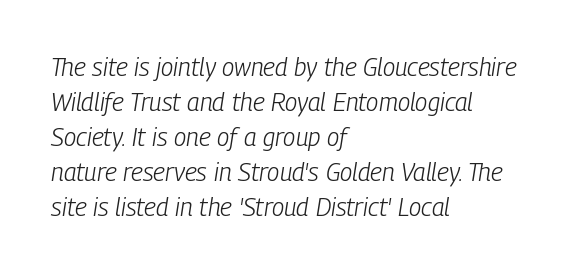
The image shows 25 px text type, italic (leaning right); set left-aligned, normal line spacing (1.4x), normal letter spacing, not underlined.
